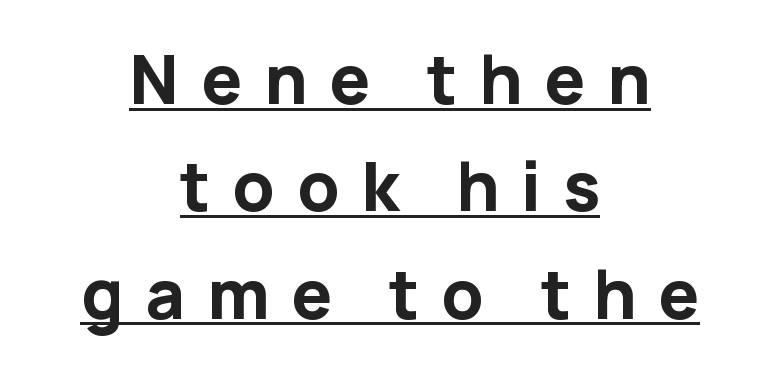
Think of a printed novel: that variable character pitch is what you see here. Compared with typical paragraphs, the rows here are spaced about the same. The sample has been set heavy, in full bold. Tracking value appears strongly positive — letters spread wide. Check where the strokes stop: nothing finishes them off — pure sans.
